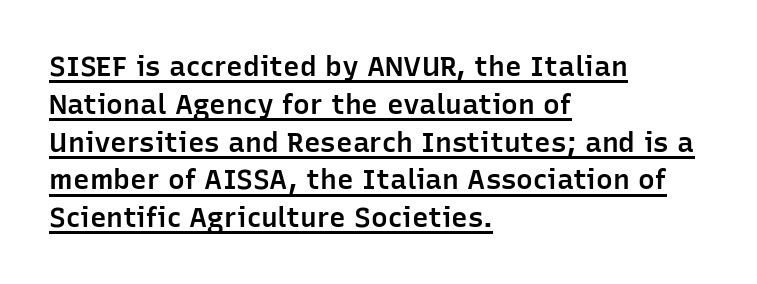
Tracking here is standard; glyphs follow each other at the usual distance. Typographically, this falls in the sans-serif category. In terms of weight, the rendering is demibold, just under bold. This is the regular roman posture of the typeface.
